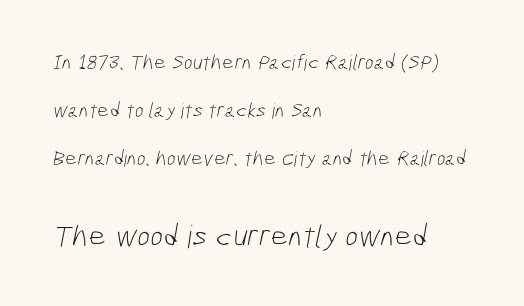
No word sits above an underline. Leading is clearly above the norm, producing a sparse column. The font sits on the lighter half of the weight spectrum, regular included. This rendering uses left alignment, leaving the right contour irregular. Character widths vary here, with narrow letters taking less room than wide ones. Letter spacing: default.
